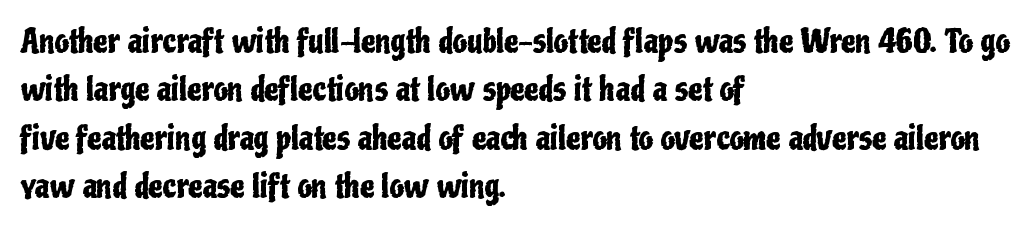
Q: Is the text italic (slanted)? A: No, it is upright.
Q: Is the typeface a serif or a sans-serif typeface? A: Sans-serif.
Q: Is the text underlined? A: No.
Q: How is the paragraph aligned? A: Left-aligned.
Q: Is the spacing between letters normal or unusually wide? A: Normal.
Q: Is the spacing between lines tight, normal or loose? A: Normal.
Q: Width (condensed, normal, or wide)? A: Condensed.
Q: Stroke contrast? A: Low.
Q: x-height? A: Medium.
Q: Monospaced? A: No.
